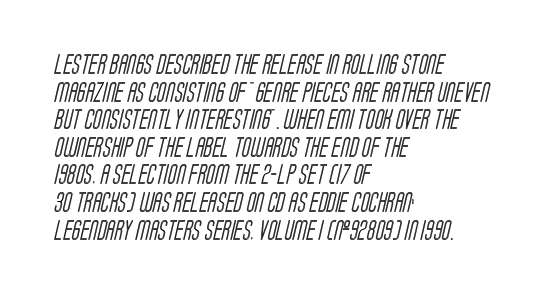
The image shows 20 px text type; set left-aligned, normal line spacing (1.38x), normal letter spacing, not underlined.
